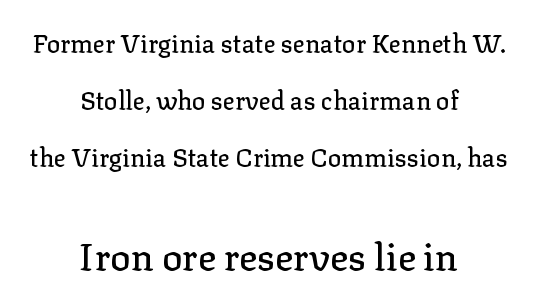
{"serif": "yes", "italic": "no", "width": "normal", "stroke_contrast": "low", "x_height": "medium", "monospaced": "no", "underline": "no", "align": "center", "line_spacing": "loose", "line_spacing_ratio": 2.29, "letter_spacing": "normal", "letter_spacing_em": 0.0, "larger_block": "second", "size_ratio": 1.52, "glyph_px": 38}
